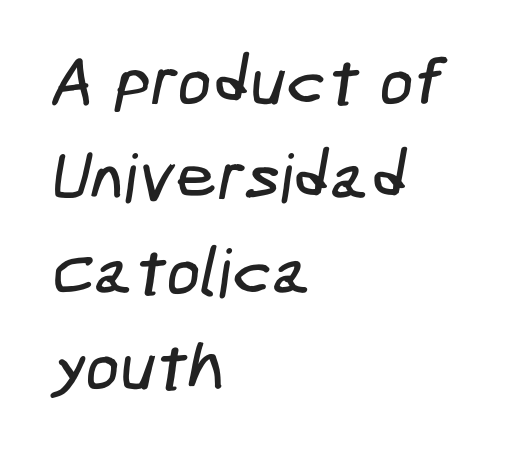
{"serif": "no", "width": "condensed", "stroke_contrast": "low", "x_height": "medium", "underline": "no", "align": "left", "line_spacing": "normal", "line_spacing_ratio": 1.42, "letter_spacing": "normal", "letter_spacing_em": 0.0, "glyph_px": 67}
